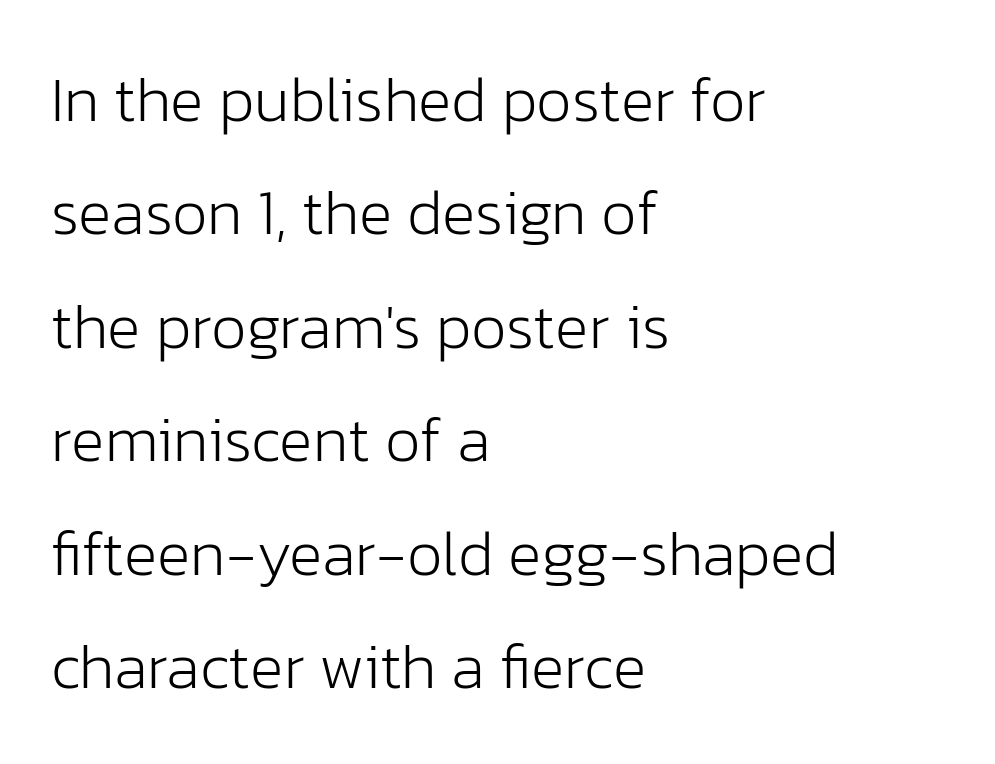
{"serif": "no", "italic": "no", "bold": "no", "weight": "light", "width": "normal", "stroke_contrast": "low", "x_height": "medium", "monospaced": "no", "underline": "no", "align": "left", "line_spacing_ratio": 1.8, "letter_spacing": "normal", "letter_spacing_em": 0.0, "glyph_px": 63}
